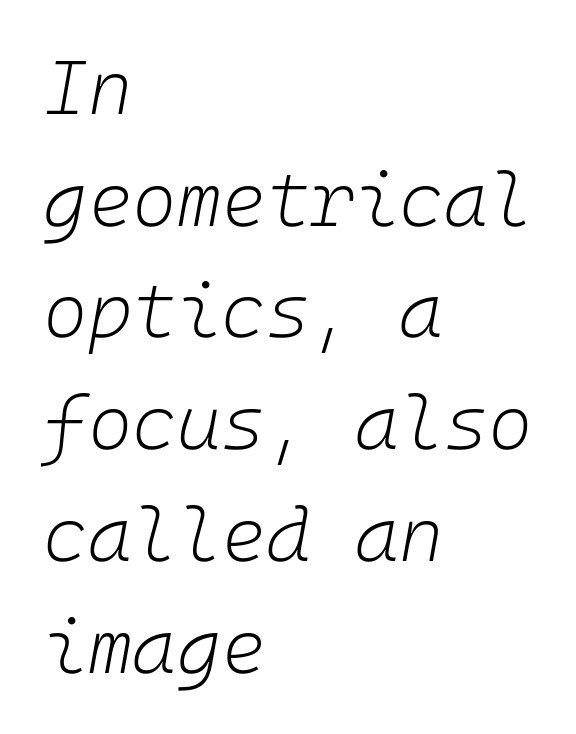
The image shows 76 px light type, italic (leaning right); set left-aligned, normal line spacing (1.47x), normal letter spacing, not underlined; low stroke contrast and a medium x-height.
